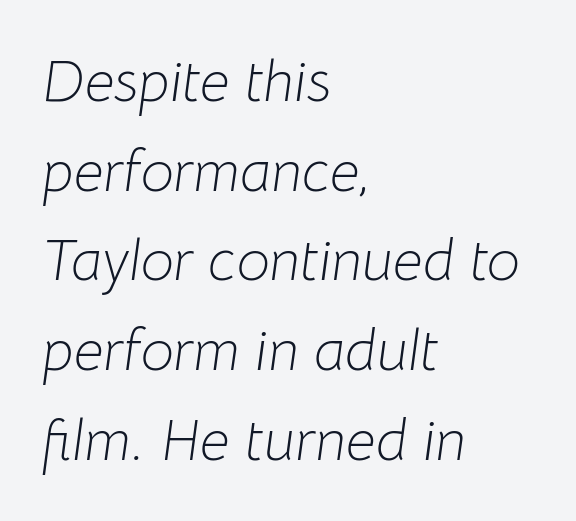
{"italic": "yes", "lean": "right", "slant_degrees": 8, "bold": "no", "weight": "light", "width": "normal", "stroke_contrast": "low", "x_height": "medium", "monospaced": "no", "underline": "no", "align": "left", "line_spacing": "normal", "line_spacing_ratio": 1.52, "letter_spacing": "normal", "letter_spacing_em": 0.0, "glyph_px": 59}
